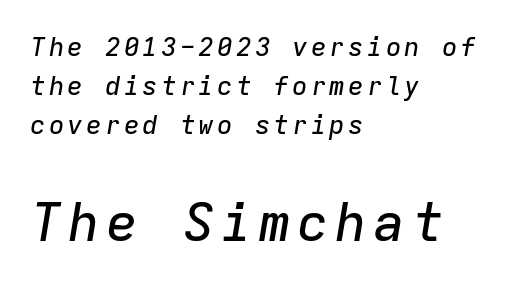
Q: Is the text italic (slanted)? A: Yes, it leans right by about 9 degrees.
Q: Is the text underlined? A: No.
Q: How is the paragraph aligned? A: Left-aligned.
Q: Is the spacing between lines tight, normal or loose? A: Normal.
Q: Which block of text is set in a larger size, the first (top) or the second (bottom)? A: The second (bottom) one.
Q: Width (condensed, normal, or wide)? A: Normal.
Q: Stroke contrast? A: Low.
Q: x-height? A: Medium.
Q: Monospaced? A: Yes.
